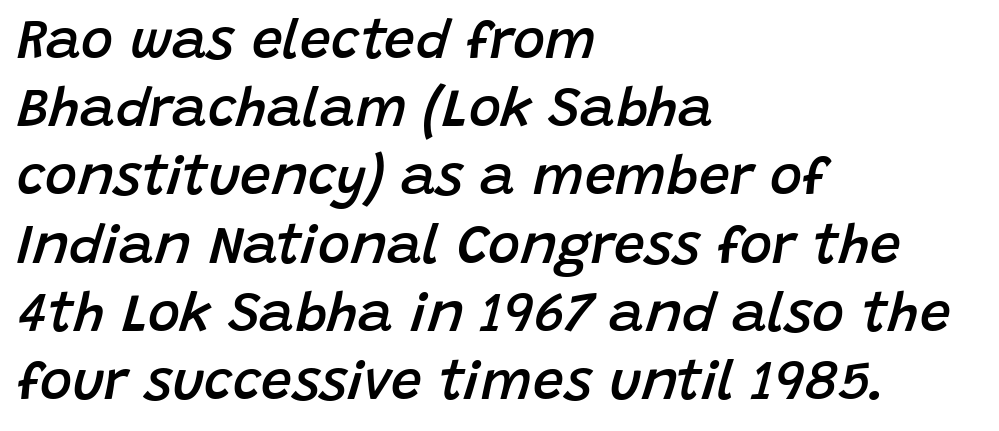
The image shows 55 px semibold type, italic (leaning right); set left-aligned, line spacing 1.24x, normal letter spacing, not underlined; low stroke contrast and a large x-height.
